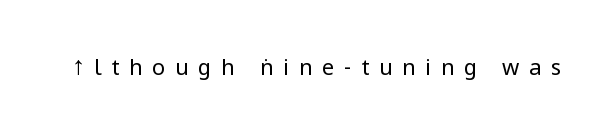
Q: Is the text bold? A: No.
Q: Is the text italic (slanted)? A: No, it is upright.
Q: Is the text underlined? A: No.
Q: Is the spacing between letters normal or unusually wide? A: Unusually wide.
